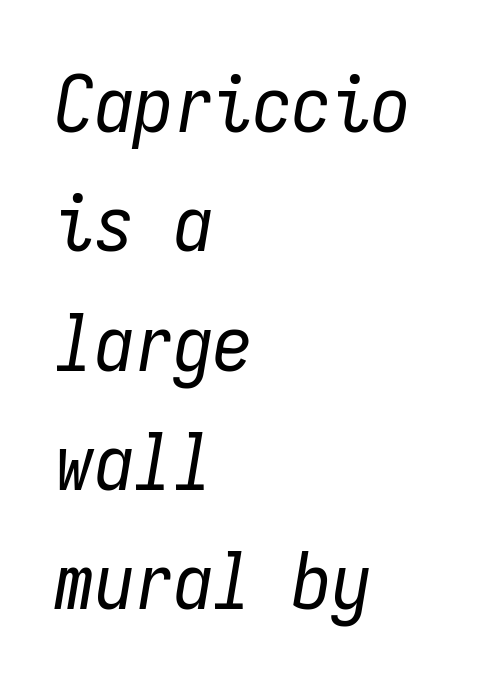
Tracking value appears to be zero — textbook default spacing. The lines sit at an ordinary, default distance from one another. Here the designer chose a console-style face with uniform glyph widths. Type without underlining. Teacher's note: observe the even left margin — that is flush-left alignment.
